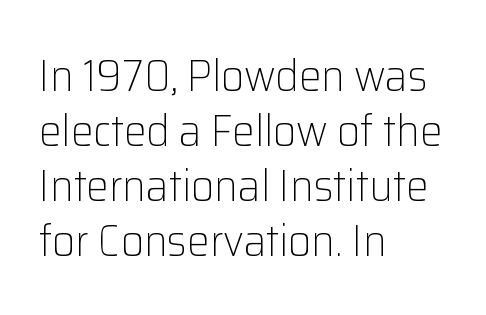
The image shows 45 px light sans-serif type, upright; set left-aligned, line spacing 1.22x, normal letter spacing, not underlined; low stroke contrast and a medium x-height.
